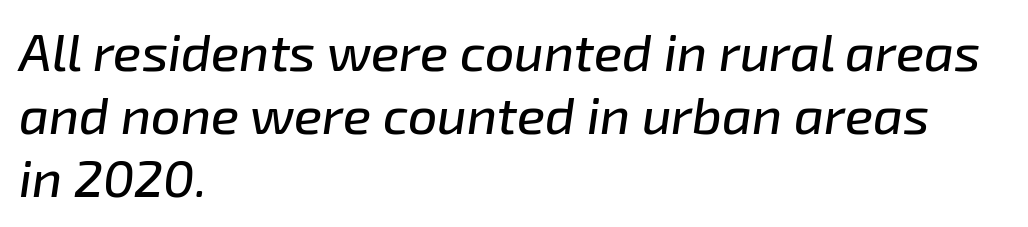
{"italic": "yes", "lean": "right", "slant_degrees": 8, "width": "normal", "stroke_contrast": "low", "x_height": "medium", "monospaced": "no", "underline": "no", "align": "left", "line_spacing_ratio": 1.21, "letter_spacing": "normal", "letter_spacing_em": 0.0, "glyph_px": 52}
